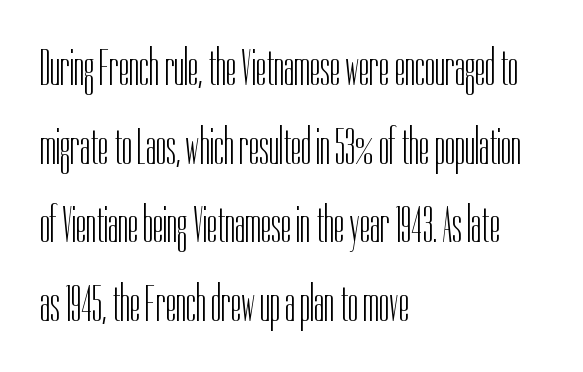
{"serif": "no", "italic": "no", "bold": "no", "weight": "light", "width": "condensed", "stroke_contrast": "low", "x_height": "medium", "monospaced": "no", "underline": "no", "align": "left", "line_spacing": "normal", "line_spacing_ratio": 1.51, "letter_spacing": "normal", "letter_spacing_em": 0.0, "glyph_px": 52}
